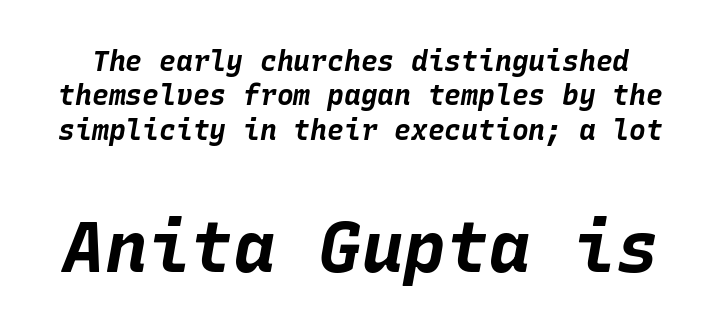
Q: Is the text bold? A: Yes.
Q: Is the text italic (slanted)? A: Yes, it leans right by about 10 degrees.
Q: Is the text underlined? A: No.
Q: Is the spacing between letters normal or unusually wide? A: Normal.
Q: Which block of text is set in a larger size, the first (top) or the second (bottom)? A: The second (bottom) one.
Q: Width (condensed, normal, or wide)? A: Normal.
Q: Stroke contrast? A: Low.
Q: x-height? A: Large.
Q: Monospaced? A: Yes.
